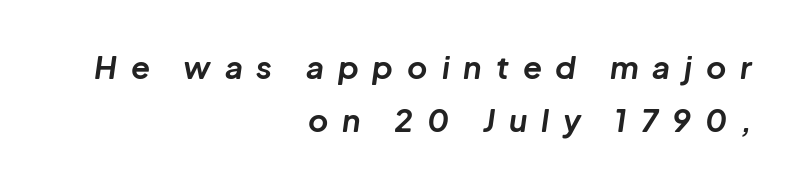
Varying glyph widths throughout — classic text-font behaviour. The horizontal fit of the characters is loose and conspicuously gappy. Where is the straight margin? On the right. If you drew a line through each stem, it would be angled. The sample has been set heavy, in full bold. The gap between lines stays unmarked.
